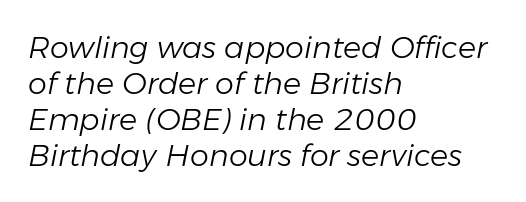
The image shows 30 px light type, italic (leaning right); set left-aligned, line spacing 1.2x, normal letter spacing, not underlined; low stroke contrast and a medium x-height.
